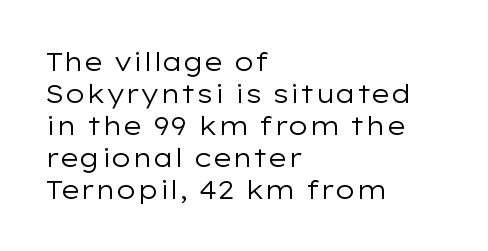
Q: Is the text bold? A: No.
Q: Is the text italic (slanted)? A: No, it is upright.
Q: Is the text underlined? A: No.
Q: How is the paragraph aligned? A: Left-aligned.
Q: Is the spacing between letters normal or unusually wide? A: Normal.
